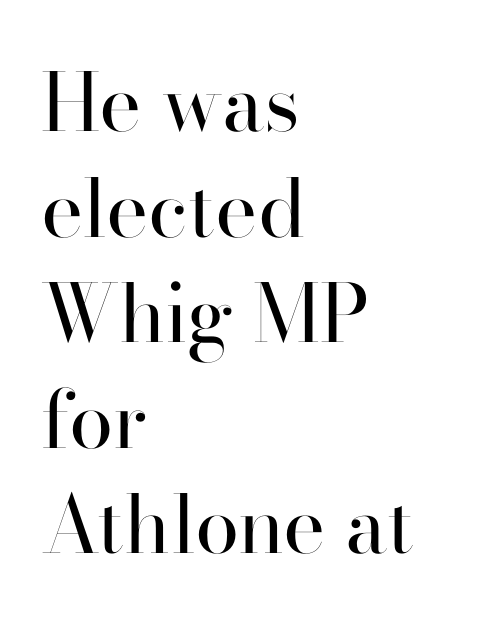
The image shows 80 px regular-weight serif type, upright; set left-aligned, normal line spacing (1.32x), normal letter spacing, not underlined; high stroke contrast and a small x-height.
